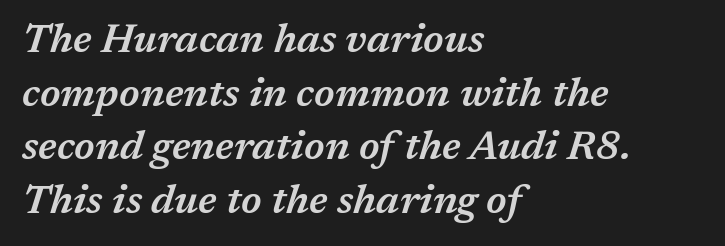
{"italic": "yes", "lean": "right", "slant_degrees": 17, "bold": "semi", "weight": "semibold", "width": "normal", "stroke_contrast": "medium", "x_height": "medium", "monospaced": "no", "underline": "no", "align": "left", "line_spacing": "normal", "line_spacing_ratio": 1.34, "letter_spacing": "normal", "letter_spacing_em": 0.0, "glyph_px": 40}
